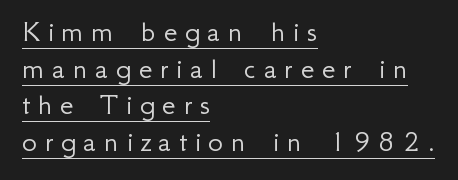
{"serif": "no", "italic": "no", "bold": "no", "weight": "light", "width": "normal", "stroke_contrast": "low", "x_height": "small", "monospaced": "no", "underline": "yes", "align": "left", "line_spacing_ratio": 1.18, "letter_spacing": "wide", "letter_spacing_em": 0.25, "glyph_px": 31}
